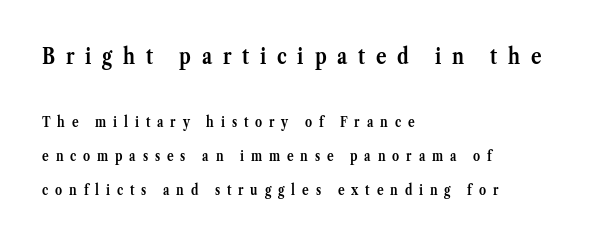
Baseline-to-baseline distance is far greater than the letter height. The rendering anchors every line to the left-hand side. The space beneath each line is pristine and unruled. The composition opens big and finishes small. Every letter is thick-stroked: bold, no question. This is roman type, the default non-slanted kind.
